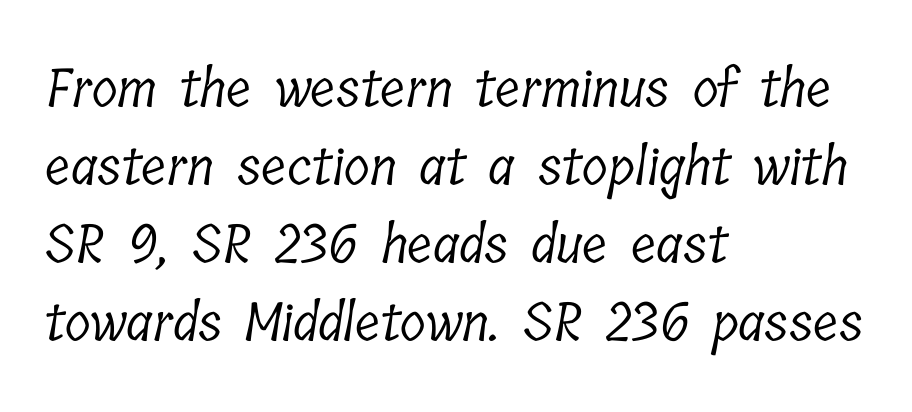
{"serif": "yes", "bold": "no", "weight": "light", "width": "condensed", "stroke_contrast": "low", "x_height": "medium", "monospaced": "no", "underline": "no", "align": "left", "line_spacing": "normal", "line_spacing_ratio": 1.47, "letter_spacing": "normal", "letter_spacing_em": 0.0, "glyph_px": 53}
